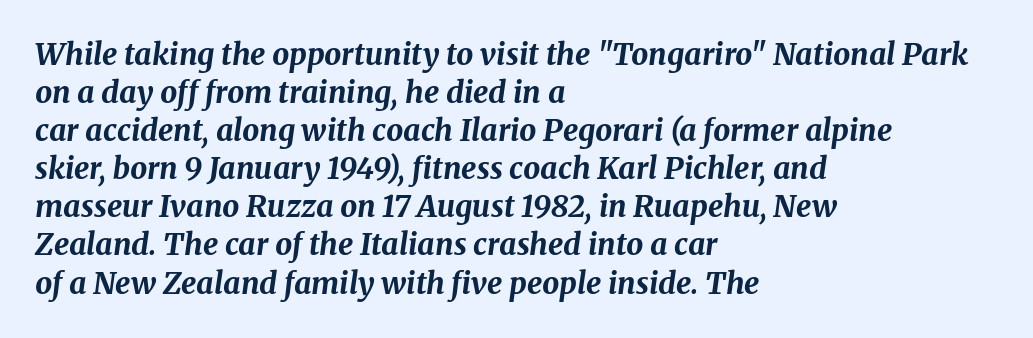
Q: Is the text bold? A: Yes.
Q: Is the text italic (slanted)? A: Yes, it leans right by about 8 degrees.
Q: Is the text underlined? A: No.
Q: How is the paragraph aligned? A: Left-aligned.
Q: Is the spacing between letters normal or unusually wide? A: Normal.
Q: Is the spacing between lines tight, normal or loose? A: Normal.
Q: Width (condensed, normal, or wide)? A: Normal.
Q: Stroke contrast? A: Medium.
Q: x-height? A: Medium.
Q: Monospaced? A: No.
